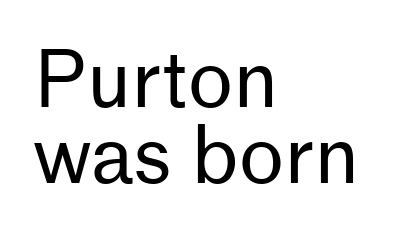
Q: Is the text bold? A: No.
Q: Is the text italic (slanted)? A: No, it is upright.
Q: Is the typeface a serif or a sans-serif typeface? A: Sans-serif.
Q: Is the text underlined? A: No.
Q: How is the paragraph aligned? A: Left-aligned.
Q: Is the spacing between letters normal or unusually wide? A: Normal.
Q: Is the spacing between lines tight, normal or loose? A: Tight.
Q: Width (condensed, normal, or wide)? A: Normal.
Q: Stroke contrast? A: Low.
Q: x-height? A: Medium.
Q: Monospaced? A: No.
